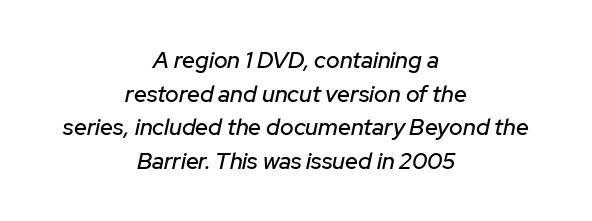
Evenly set lines give the paragraph a standard silhouette. The line texture is even and compact thanks to regular tracking. Would a proofreader flag this as italicized? Yes. Alignment: centered.
